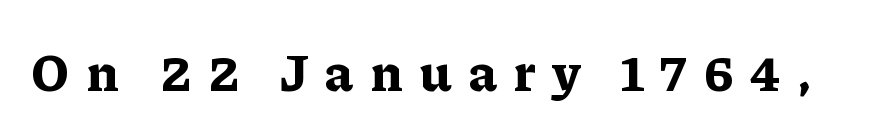
The image shows 54 px bold serif type, upright; set unusually wide letter spacing (+0.32 em), not underlined; low stroke contrast and a medium x-height.
